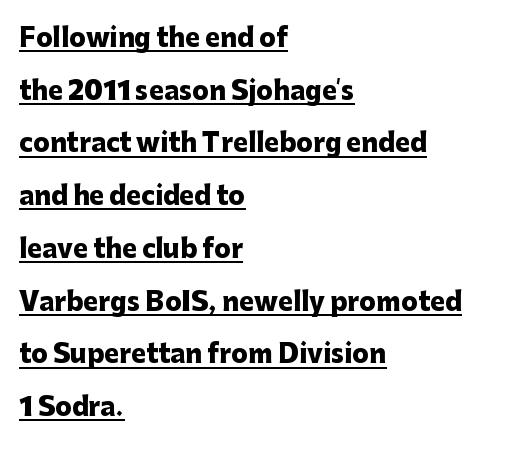
Q: Is the text bold? A: Yes.
Q: Is the text italic (slanted)? A: No, it is upright.
Q: Is the text underlined? A: Yes.
Q: How is the paragraph aligned? A: Left-aligned.
Q: Is the spacing between letters normal or unusually wide? A: Normal.
Q: Is the spacing between lines tight, normal or loose? A: Loose.
